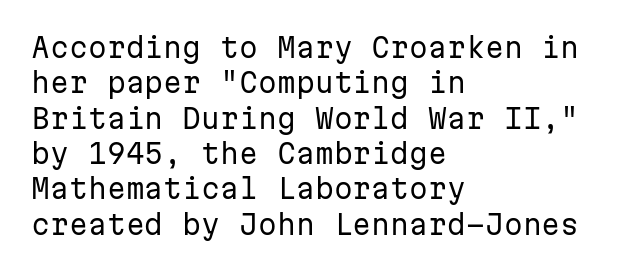
{"italic": "no", "bold": "no", "underline": "no", "align": "left", "line_spacing": "normal", "line_spacing_ratio": 1.31, "letter_spacing": "normal", "letter_spacing_em": 0.0, "glyph_px": 27}
